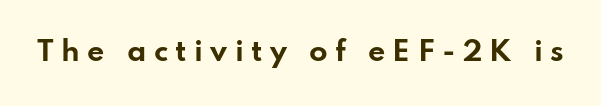
Q: Is the text bold? A: Yes.
Q: Is the text italic (slanted)? A: No, it is upright.
Q: Is the text underlined? A: No.
Q: Is the spacing between letters normal or unusually wide? A: Unusually wide.
